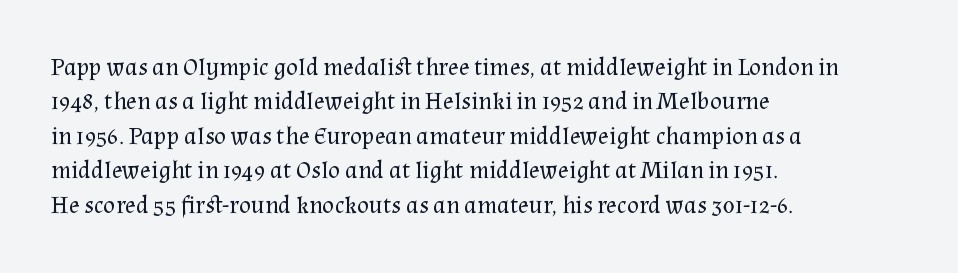
Q: Is the text bold? A: No.
Q: Is the text italic (slanted)? A: No, it is upright.
Q: Is the text underlined? A: No.
Q: How is the paragraph aligned? A: Left-aligned.
Q: Is the spacing between letters normal or unusually wide? A: Normal.
Q: Is the spacing between lines tight, normal or loose? A: Normal.
